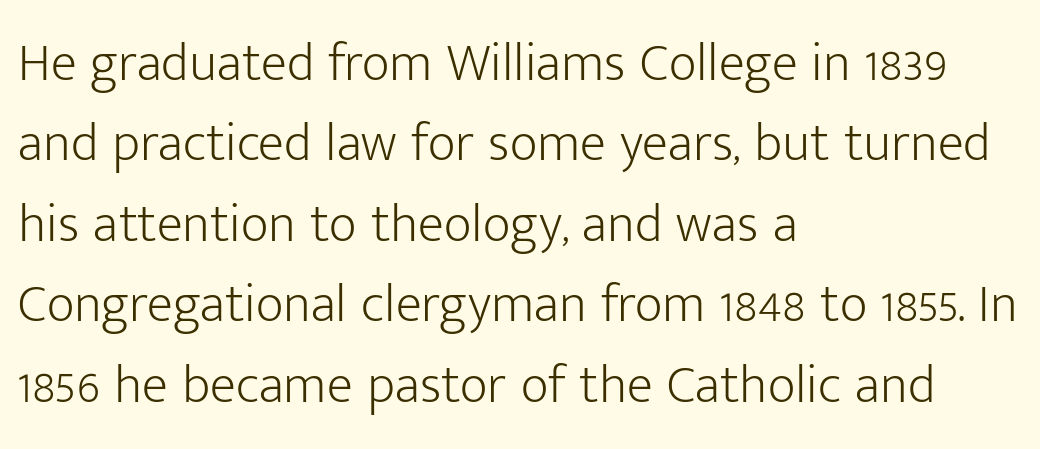
{"serif": "no", "italic": "no", "bold": "no", "weight": "light", "width": "normal", "stroke_contrast": "low", "x_height": "medium", "monospaced": "no", "underline": "no", "align": "left", "line_spacing": "normal", "line_spacing_ratio": 1.49, "letter_spacing": "normal", "letter_spacing_em": 0.0, "glyph_px": 54}
